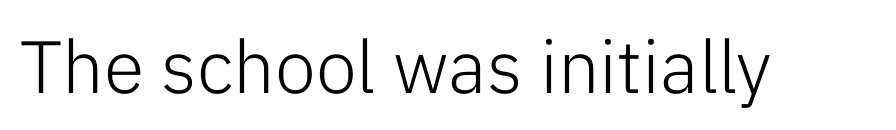
Q: Is the text bold? A: No.
Q: Is the text italic (slanted)? A: No, it is upright.
Q: Is the typeface a serif or a sans-serif typeface? A: Sans-serif.
Q: Is the text underlined? A: No.
Q: Is the spacing between letters normal or unusually wide? A: Normal.
Q: Width (condensed, normal, or wide)? A: Normal.
Q: Stroke contrast? A: Low.
Q: x-height? A: Medium.
Q: Monospaced? A: No.
